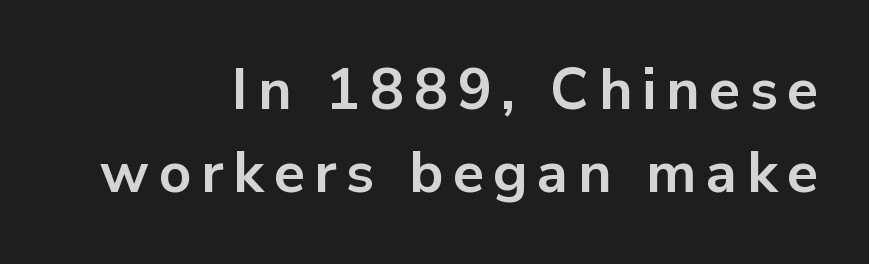
The image shows 57 px bold sans-serif type, upright; set right-aligned, normal line spacing (1.45x), not underlined; low stroke contrast and a medium x-height.
